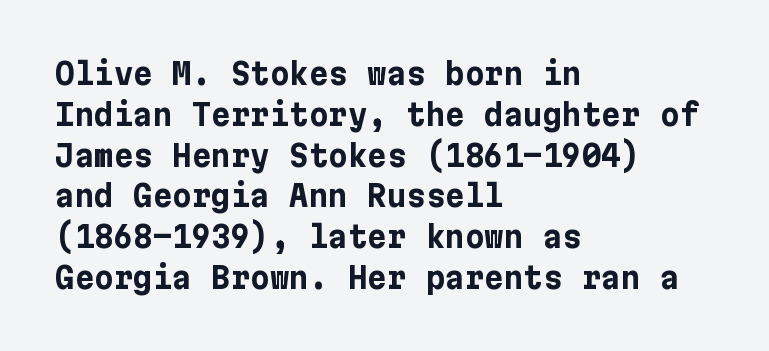
Q: Is the text bold? A: Yes.
Q: Is the text italic (slanted)? A: No, it is upright.
Q: Is the typeface a serif or a sans-serif typeface? A: Sans-serif.
Q: Is the text underlined? A: No.
Q: How is the paragraph aligned? A: Left-aligned.
Q: Is the spacing between letters normal or unusually wide? A: Normal.
Q: Is the spacing between lines tight, normal or loose? A: Normal.
Q: Width (condensed, normal, or wide)? A: Normal.
Q: Stroke contrast? A: Low.
Q: x-height? A: Medium.
